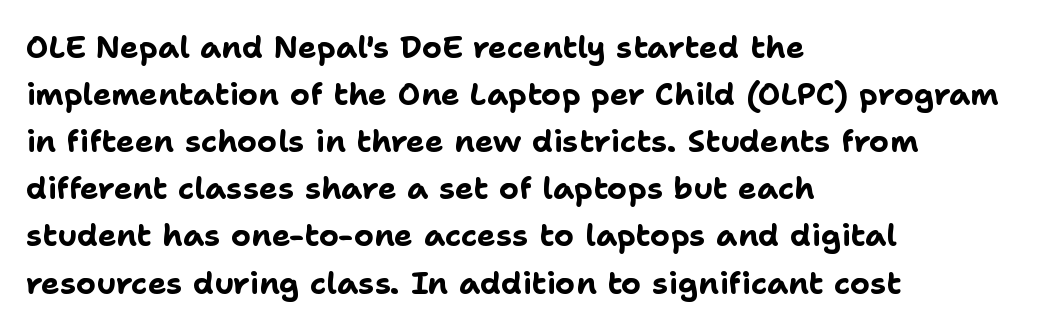
The image shows 31 px bold sans-serif type, upright; set left-aligned, normal line spacing (1.52x), normal letter spacing, not underlined; low stroke contrast and a medium x-height.
